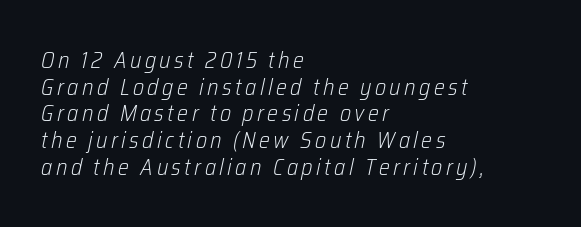
Q: Is the text bold? A: No.
Q: Is the text italic (slanted)? A: Yes, it leans right by about 12 degrees.
Q: Is the text underlined? A: No.
Q: How is the paragraph aligned? A: Left-aligned.
